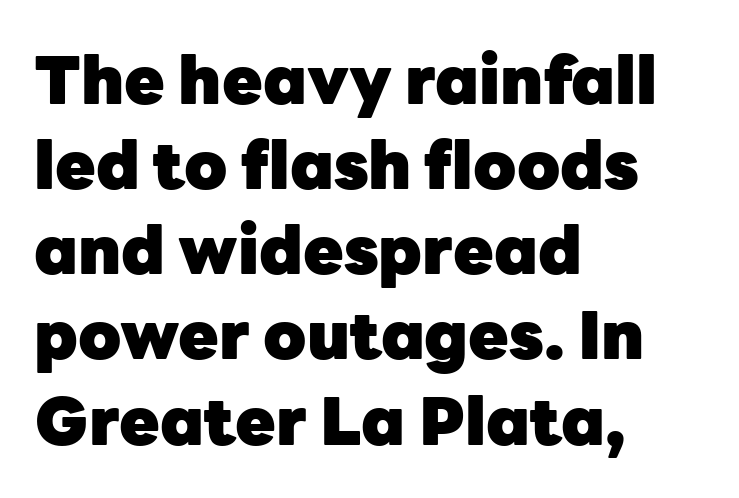
Q: Is the text bold? A: Yes.
Q: Is the text italic (slanted)? A: No, it is upright.
Q: Is the typeface a serif or a sans-serif typeface? A: Sans-serif.
Q: Is the text underlined? A: No.
Q: How is the paragraph aligned? A: Left-aligned.
Q: Is the spacing between letters normal or unusually wide? A: Normal.
Q: Is the spacing between lines tight, normal or loose? A: Normal.
Q: Width (condensed, normal, or wide)? A: Normal.
Q: Stroke contrast? A: Low.
Q: x-height? A: Medium.
Q: Monospaced? A: No.
